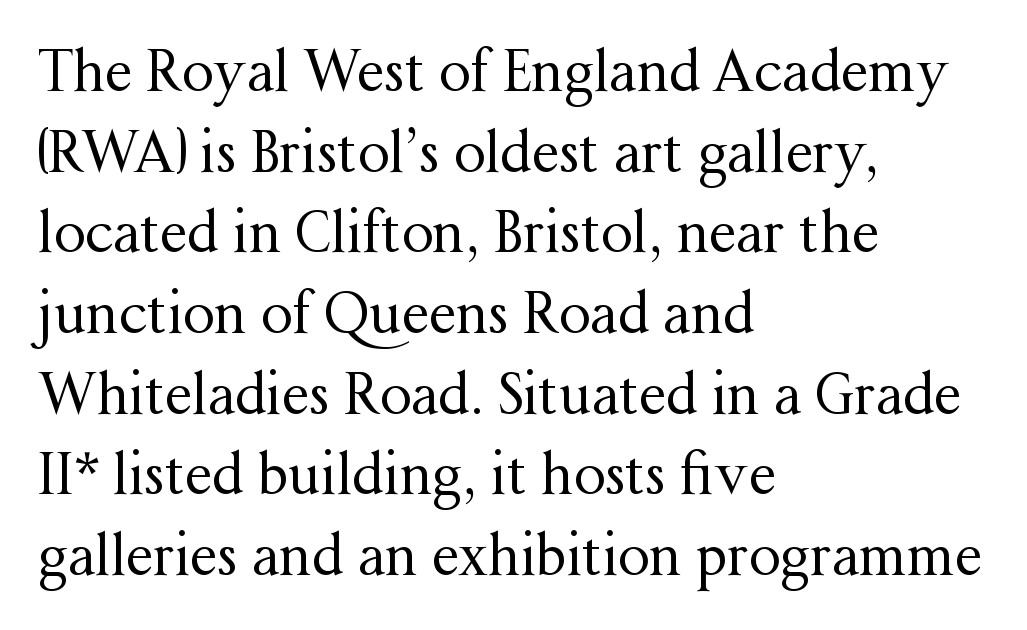
The image shows 56 px regular-weight serif type, upright; set left-aligned, normal line spacing (1.44x), normal letter spacing, not underlined; medium stroke contrast and a medium x-height.
